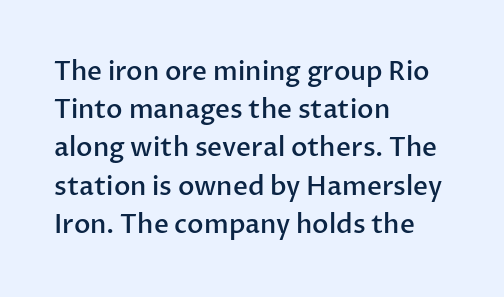
These lines keep a tight, regular rhythm from letter to letter. The rag falls on the right side of this text block. Glance below the letters and you will spot only blank space. Interline gaps are of average width in this sample.
